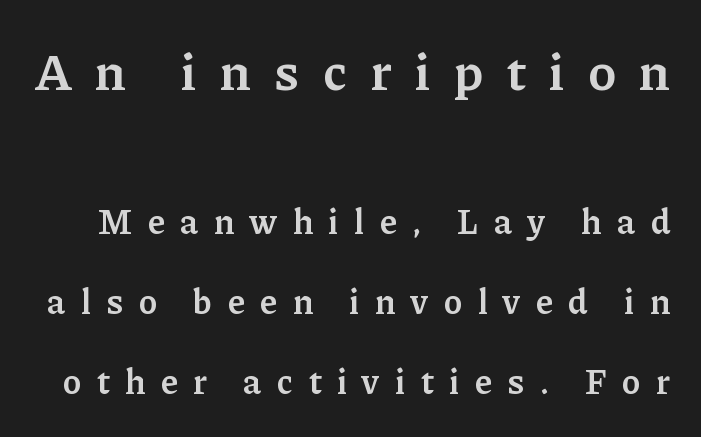
{"serif": "yes", "italic": "no", "bold": "semi", "weight": "semibold", "width": "normal", "stroke_contrast": "low", "x_height": "medium", "monospaced": "no", "underline": "no", "line_spacing": "loose", "line_spacing_ratio": 2.29, "letter_spacing": "wide", "letter_spacing_em": 0.45, "larger_block": "first", "size_ratio": 1.51, "glyph_px": 53}
